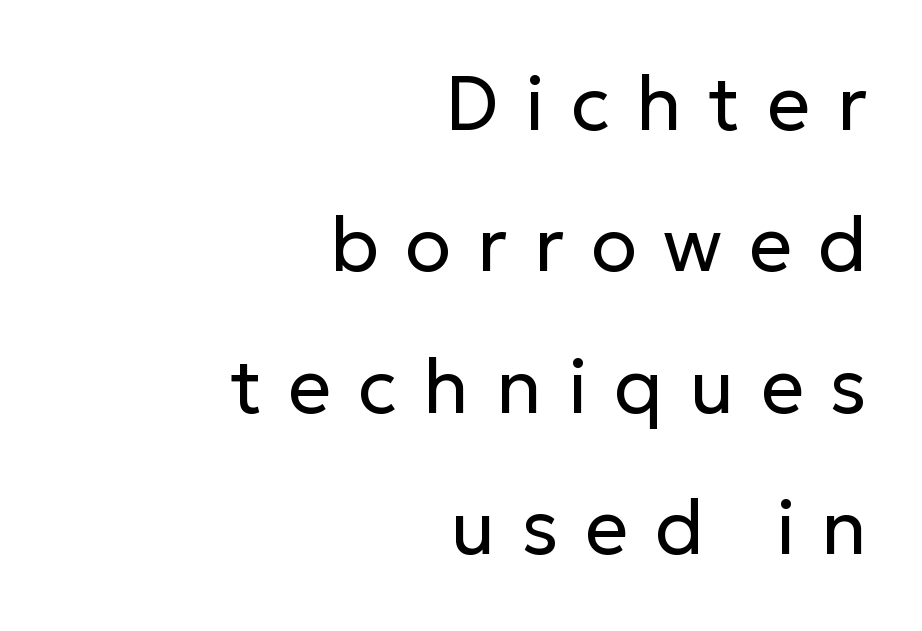
Every character sits straight up, as roman type does. Reading down the block, your eye finds every line finishing at a fixed right position. Nothing sits at the stroke ends, so this counts as sans-serif. Think standard paragraph weight, or any step lighter than that. Each word looks stretched out because of the extra space between its letters. Think of a printed novel: that variable character pitch is what you see here.
